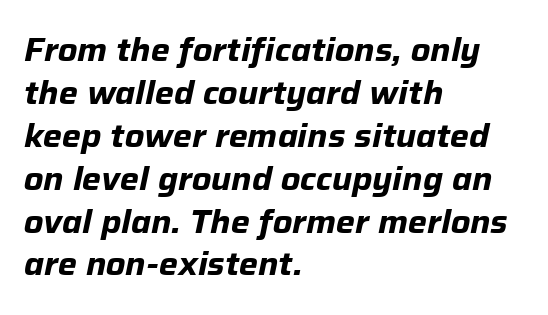
Summary of weight: heavy, a full bold. Emphasis-style slanted type is in use. One glance says typical: line gaps are just what's usual. No word sits above an underline. Think of a printed novel: that variable character pitch is what you see here.
